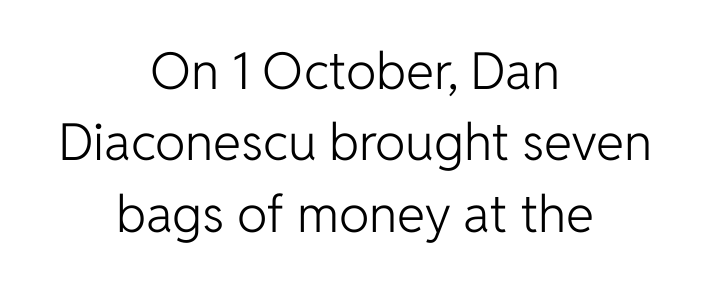
{"serif": "no", "italic": "no", "bold": "no", "weight": "light", "width": "normal", "stroke_contrast": "low", "x_height": "medium", "monospaced": "no", "underline": "no", "align": "center", "line_spacing": "normal", "line_spacing_ratio": 1.4, "letter_spacing": "normal", "letter_spacing_em": 0.0, "glyph_px": 51}
